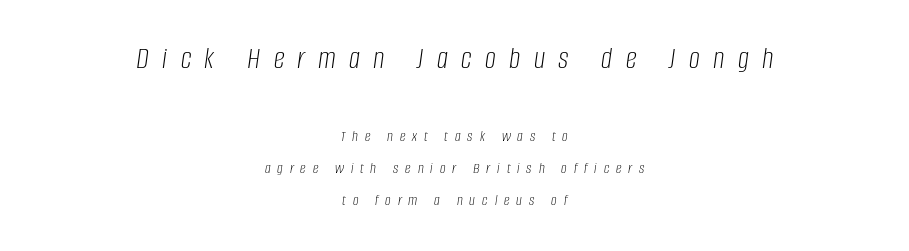
{"italic": "yes", "lean": "right", "slant_degrees": 8, "bold": "no", "weight": "light", "width": "condensed", "stroke_contrast": "low", "x_height": "large", "monospaced": "no", "underline": "no", "align": "center", "line_spacing": "loose", "line_spacing_ratio": 1.99, "letter_spacing": "wide", "letter_spacing_em": 0.43, "larger_block": "first", "size_ratio": 1.94, "glyph_px": 31}
